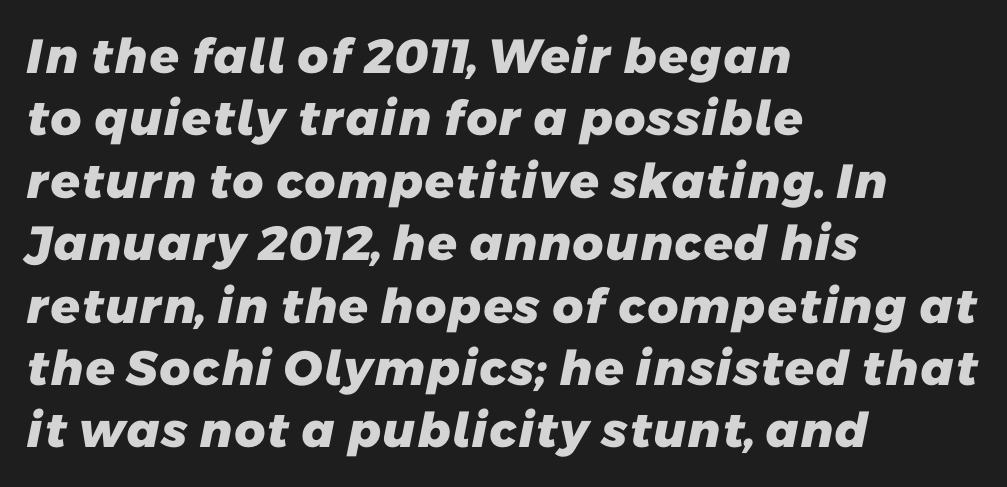
I'd describe the lettering as bold — thick and assertive. Descenders hang freely into open space. A sans-serif font was chosen for this passage. Reading down the block, your eye returns to a fixed left position each line.
